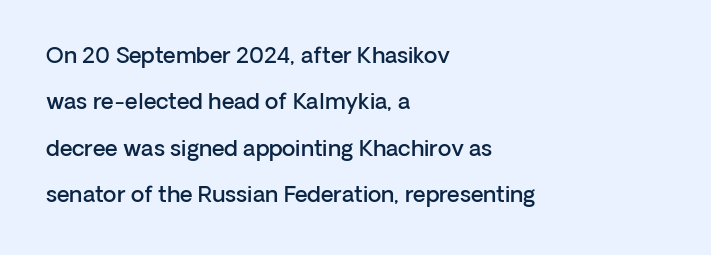
Q: Is the text bold? A: Semi-bold.
Q: Is the text italic (slanted)? A: No, it is upright.
Q: Is the text underlined? A: No.
Q: How is the paragraph aligned? A: Left-aligned.
Q: Is the spacing between letters normal or unusually wide? A: Normal.
Q: Is the spacing between lines tight, normal or loose? A: Loose.
